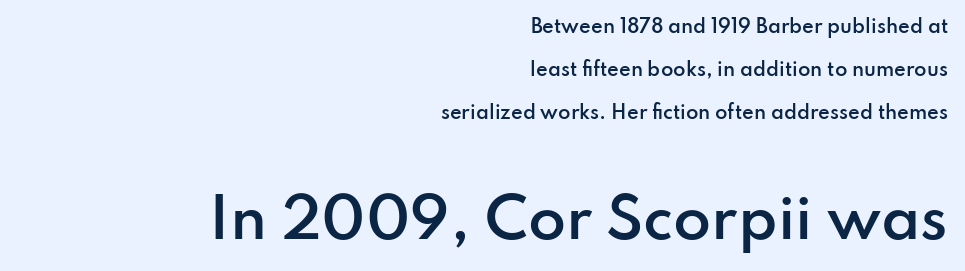
Q: Is the text bold? A: Semi-bold.
Q: Is the text italic (slanted)? A: No, it is upright.
Q: Is the typeface a serif or a sans-serif typeface? A: Sans-serif.
Q: Is the text underlined? A: No.
Q: How is the paragraph aligned? A: Right-aligned.
Q: Is the spacing between letters normal or unusually wide? A: Normal.
Q: Is the spacing between lines tight, normal or loose? A: Loose.
Q: Which block of text is set in a larger size, the first (top) or the second (bottom)? A: The second (bottom) one.
Q: Width (condensed, normal, or wide)? A: Normal.
Q: Stroke contrast? A: Low.
Q: x-height? A: Small.
Q: Monospaced? A: No.
